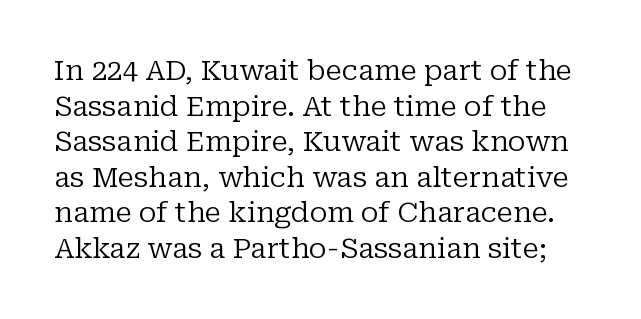
{"serif": "yes", "italic": "no", "bold": "no", "weight": "regular", "width": "normal", "stroke_contrast": "low", "x_height": "medium", "monospaced": "no", "underline": "no", "line_spacing": "normal", "line_spacing_ratio": 1.27, "letter_spacing": "normal", "letter_spacing_em": 0.0, "glyph_px": 28}
